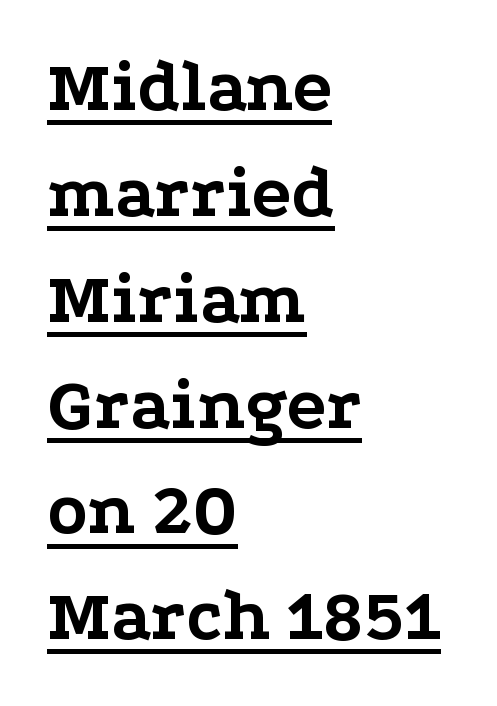
The image shows 73 px bold, wide serif type, upright; set left-aligned, normal line spacing (1.45x), normal letter spacing, underlined; low stroke contrast and a medium x-height.
